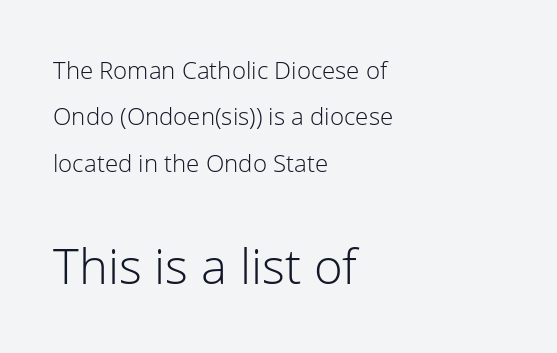
{"serif": "no", "italic": "no", "bold": "no", "weight": "light", "width": "normal", "stroke_contrast": "low", "x_height": "medium", "monospaced": "no", "underline": "no", "align": "left", "line_spacing": "loose", "line_spacing_ratio": 1.93, "letter_spacing": "normal", "letter_spacing_em": 0.0, "larger_block": "second", "size_ratio": 2.04, "glyph_px": 49}
